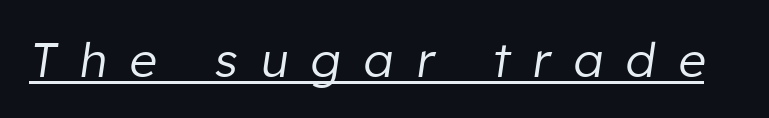
{"italic": "yes", "lean": "right", "slant_degrees": 8, "bold": "no", "weight": "regular", "width": "normal", "stroke_contrast": "low", "x_height": "medium", "monospaced": "no", "underline": "yes", "letter_spacing": "wide", "letter_spacing_em": 0.47, "glyph_px": 48}
